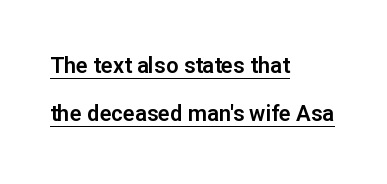
{"italic": "no", "underline": "yes", "align": "left", "line_spacing": "loose", "line_spacing_ratio": 2.2, "letter_spacing": "normal", "letter_spacing_em": 0.0, "glyph_px": 22}
